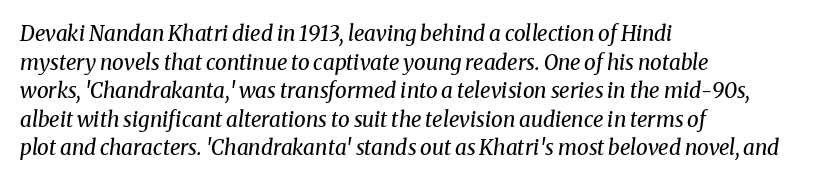
Q: Is the text bold? A: No.
Q: Is the text italic (slanted)? A: Yes, it leans right by about 8 degrees.
Q: Is the text underlined? A: No.
Q: How is the paragraph aligned? A: Left-aligned.
Q: Is the spacing between letters normal or unusually wide? A: Normal.
Q: Is the spacing between lines tight, normal or loose? A: Normal.
